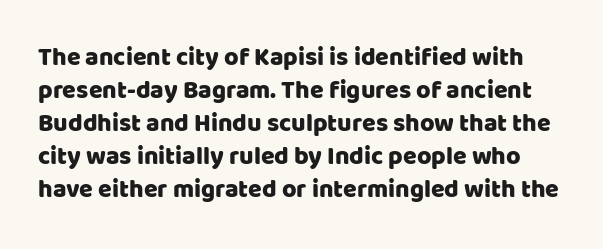
Q: Is the text italic (slanted)? A: No, it is upright.
Q: Is the text underlined? A: No.
Q: Is the spacing between letters normal or unusually wide? A: Normal.
Q: Is the spacing between lines tight, normal or loose? A: Normal.
